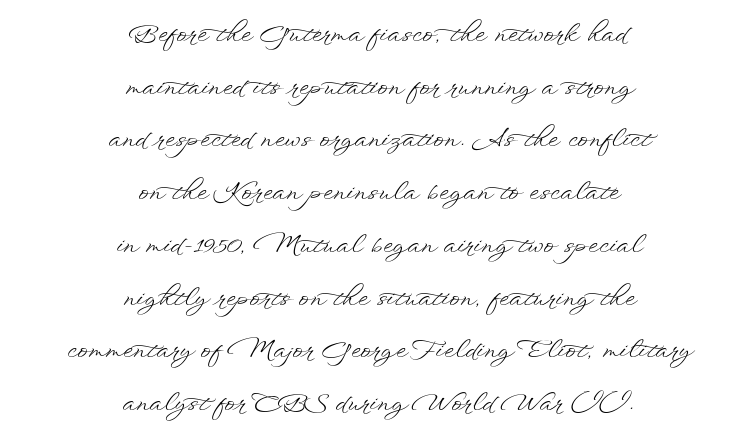
{"bold": "no", "underline": "no", "align": "center", "line_spacing": "loose", "line_spacing_ratio": 2.11, "letter_spacing": "normal", "letter_spacing_em": 0.0, "glyph_px": 25}
